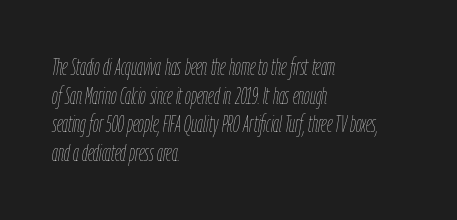
Q: Is the text bold? A: No.
Q: Is the text italic (slanted)? A: Yes, it leans right by about 9 degrees.
Q: Is the text underlined? A: No.
Q: How is the paragraph aligned? A: Left-aligned.
Q: Is the spacing between letters normal or unusually wide? A: Normal.
Q: Is the spacing between lines tight, normal or loose? A: Normal.
